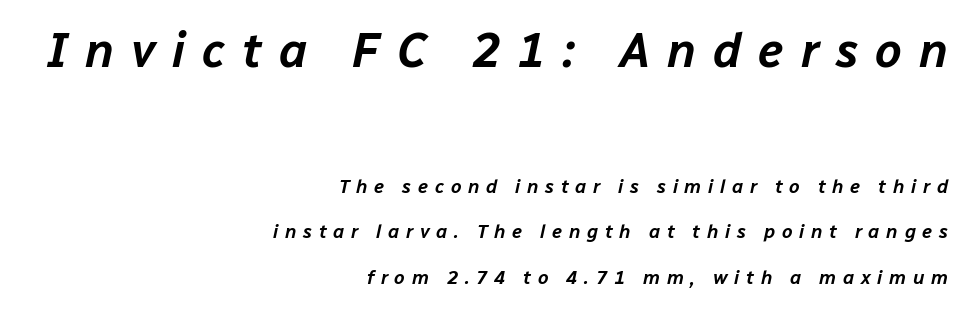
Q: Is the text italic (slanted)? A: Yes, it leans right by about 12 degrees.
Q: Is the text underlined? A: No.
Q: How is the paragraph aligned? A: Right-aligned.
Q: Is the spacing between letters normal or unusually wide? A: Unusually wide.
Q: Is the spacing between lines tight, normal or loose? A: Loose.
Q: Which block of text is set in a larger size, the first (top) or the second (bottom)? A: The first (top) one.
Q: Width (condensed, normal, or wide)? A: Normal.
Q: Stroke contrast? A: Low.
Q: x-height? A: Medium.
Q: Monospaced? A: No.
